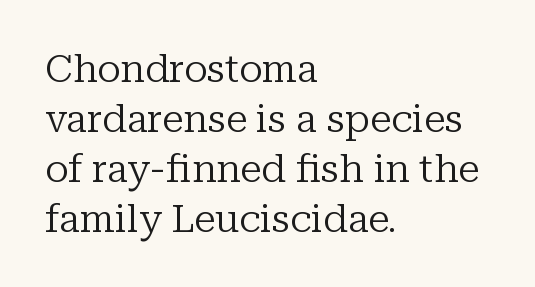
The image shows 39 px regular-weight serif type, upright; set left-aligned, normal line spacing (1.28x), normal letter spacing, not underlined; low stroke contrast and a medium x-height.
